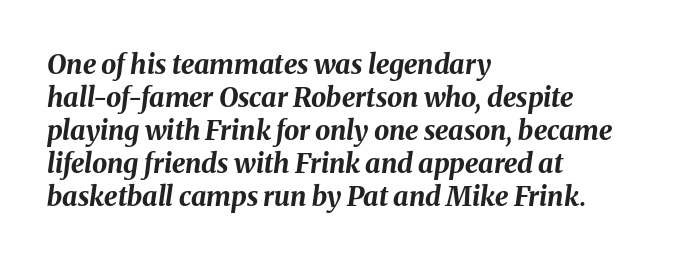
Q: Is the text bold? A: Yes.
Q: Is the text italic (slanted)? A: Yes, it leans right by about 8 degrees.
Q: Is the text underlined? A: No.
Q: How is the paragraph aligned? A: Left-aligned.
Q: Is the spacing between letters normal or unusually wide? A: Normal.
